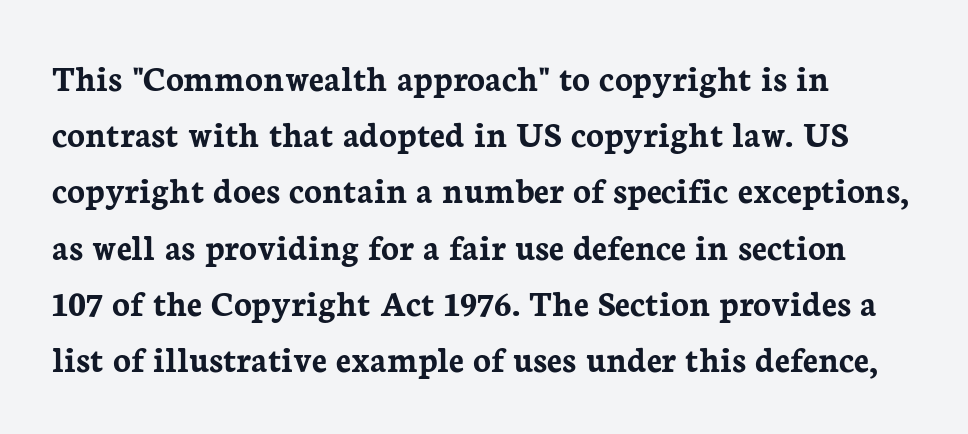
Is this a fixed-width face? No — the glyphs have proportional, varying widths. Its strokes are broad and dark, the hallmark of bold type. Look at the bottom of the vertical strokes: they flare into serifs here. The strip under each line holds only bare page. Regular leading.
